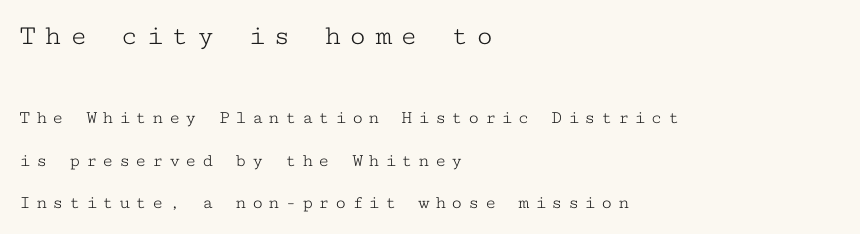
{"serif": "yes", "italic": "no", "bold": "no", "weight": "light", "width": "wide", "stroke_contrast": "low", "x_height": "medium", "monospaced": "yes", "underline": "no", "align": "left", "line_spacing": "loose", "line_spacing_ratio": 2.24, "letter_spacing": "wide", "letter_spacing_em": 0.27, "larger_block": "first", "size_ratio": 1.53, "glyph_px": 29}
